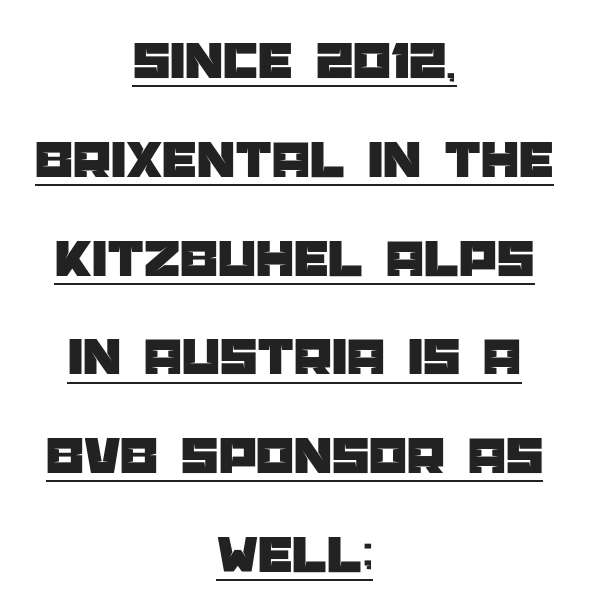
The image shows 54 px sans-serif type, upright; set centered, line spacing 1.83x, normal letter spacing, underlined; low stroke contrast and a large x-height.
